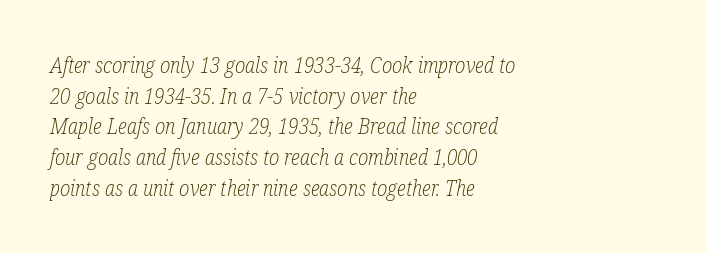
{"italic": "yes", "lean": "right", "slant_degrees": 12, "bold": "no", "underline": "no", "align": "left", "line_spacing": "normal", "line_spacing_ratio": 1.46, "letter_spacing": "normal", "letter_spacing_em": 0.0, "glyph_px": 21}
